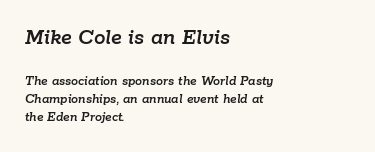
Q: Is the text italic (slanted)? A: Yes, it leans right by about 9 degrees.
Q: Is the text underlined? A: No.
Q: How is the paragraph aligned? A: Left-aligned.
Q: Is the spacing between letters normal or unusually wide? A: Normal.
Q: Is the spacing between lines tight, normal or loose? A: Normal.
Q: Which block of text is set in a larger size, the first (top) or the second (bottom)? A: The first (top) one.
